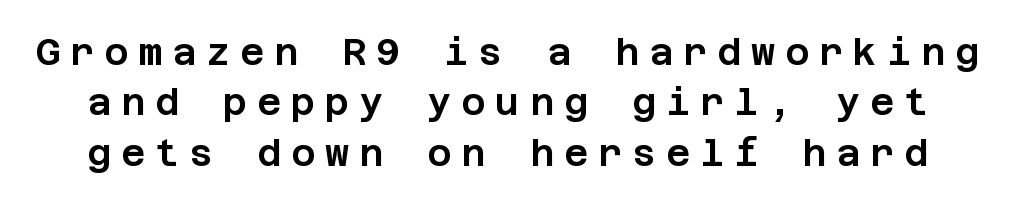
Q: Is the text italic (slanted)? A: No, it is upright.
Q: Is the typeface a serif or a sans-serif typeface? A: Sans-serif.
Q: Is the text underlined? A: No.
Q: Is the spacing between letters normal or unusually wide? A: Unusually wide.
Q: Is the spacing between lines tight, normal or loose? A: Normal.
Q: Width (condensed, normal, or wide)? A: Normal.
Q: Stroke contrast? A: Low.
Q: x-height? A: Large.
